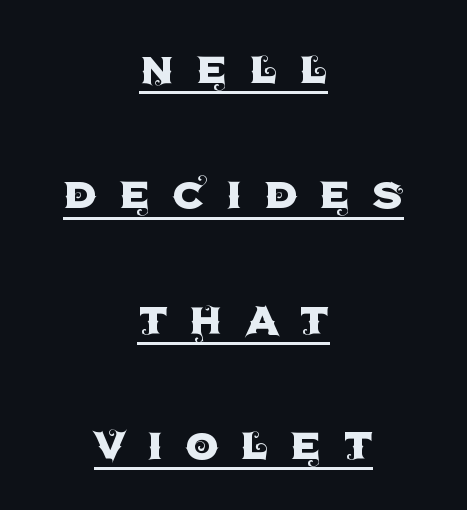
The image shows 54 px sans-serif type, upright; set centered, loose line spacing (2.32x), unusually wide letter spacing (+0.39 em), underlined; a large x-height.
